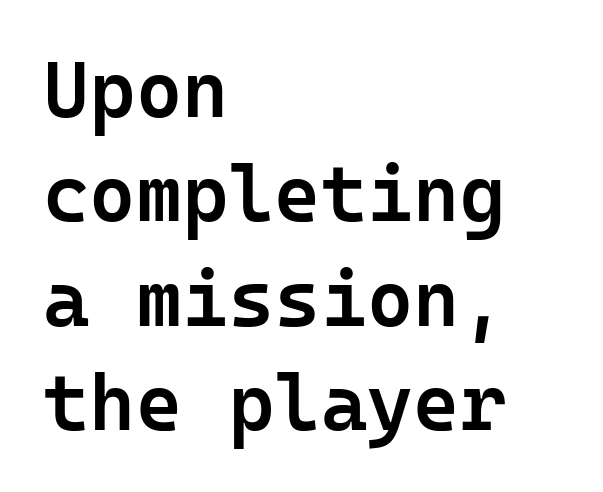
{"serif": "no", "italic": "no", "bold": "semi", "weight": "semibold", "width": "normal", "stroke_contrast": "low", "x_height": "medium", "monospaced": "yes", "underline": "no", "align": "left", "line_spacing": "normal", "line_spacing_ratio": 1.32, "letter_spacing": "normal", "letter_spacing_em": 0.0, "glyph_px": 79}
